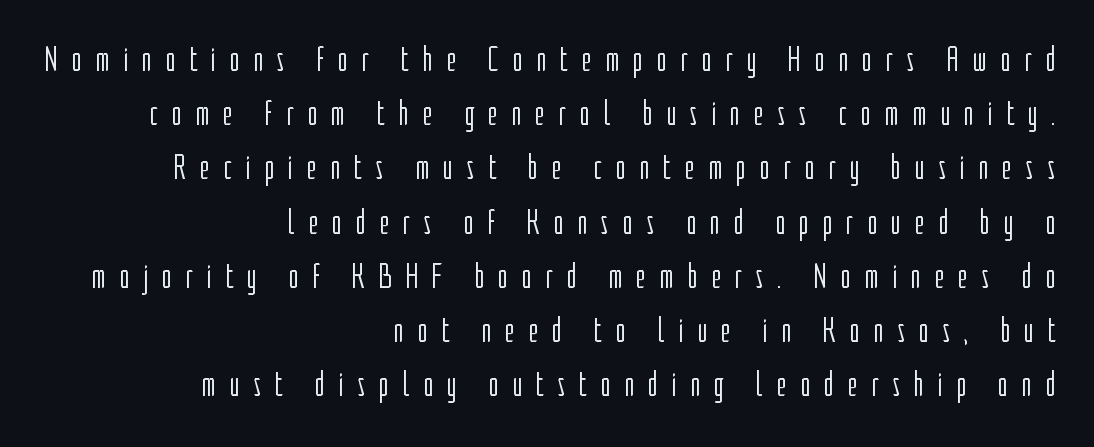
{"serif": "no", "italic": "no", "bold": "no", "weight": "light", "width": "condensed", "stroke_contrast": "low", "x_height": "medium", "monospaced": "no", "underline": "no", "align": "right", "line_spacing": "normal", "line_spacing_ratio": 1.55, "letter_spacing": "wide", "letter_spacing_em": 0.38, "glyph_px": 35}
